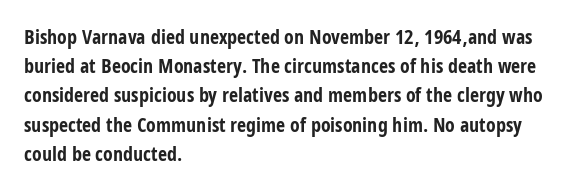
The image shows 20 px bold type, upright; set left-aligned, normal line spacing (1.46x), normal letter spacing, not underlined.
